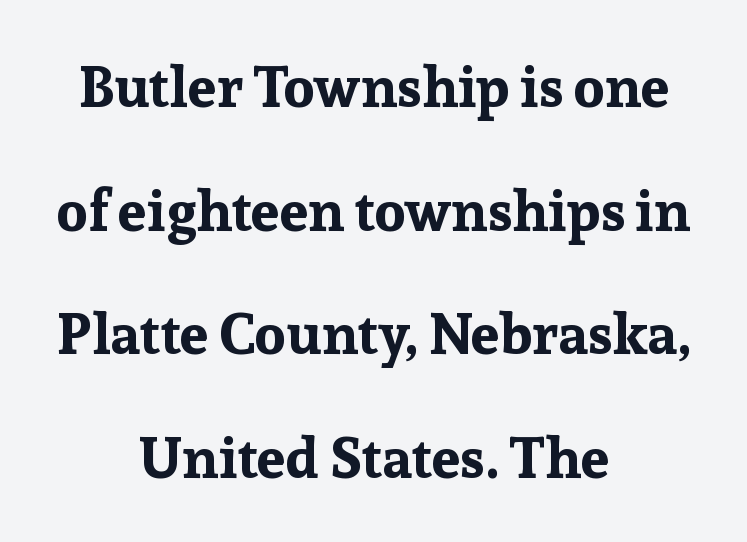
The rendering uses a bold face; every stroke is thick and dark. The specimen omits any rule beneath the text block's lines. If you drew a line through each stem, it would be perfectly vertical. The designer went with a serif here, giving each stem small feet.
